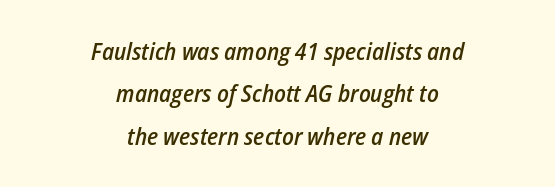
Q: Is the text bold? A: Semi-bold.
Q: Is the text italic (slanted)? A: Yes, it leans right by about 12 degrees.
Q: Is the text underlined? A: No.
Q: How is the paragraph aligned? A: Centered.
Q: Is the spacing between letters normal or unusually wide? A: Normal.
